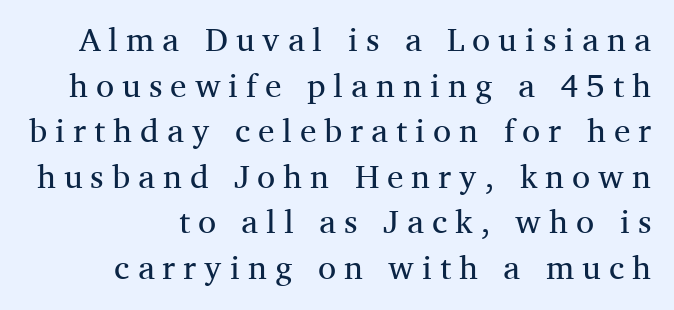
{"serif": "yes", "italic": "no", "bold": "no", "weight": "regular", "width": "normal", "stroke_contrast": "medium", "x_height": "medium", "monospaced": "no", "underline": "no", "align": "right", "line_spacing": "normal", "line_spacing_ratio": 1.38, "letter_spacing": "wide", "letter_spacing_em": 0.24, "glyph_px": 33}
